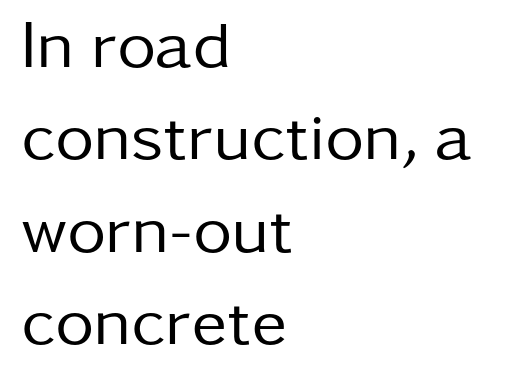
The image shows 67 px regular-weight sans-serif type, upright; set left-aligned, normal line spacing (1.38x), normal letter spacing, not underlined; low stroke contrast and a medium x-height.
